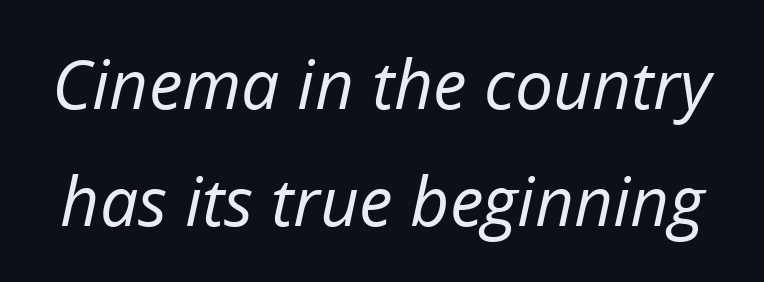
Q: Is the text bold? A: No.
Q: Is the text italic (slanted)? A: Yes, it leans right by about 12 degrees.
Q: Is the text underlined? A: No.
Q: Is the spacing between letters normal or unusually wide? A: Normal.
Q: Width (condensed, normal, or wide)? A: Normal.
Q: Stroke contrast? A: Low.
Q: x-height? A: Medium.
Q: Monospaced? A: No.
